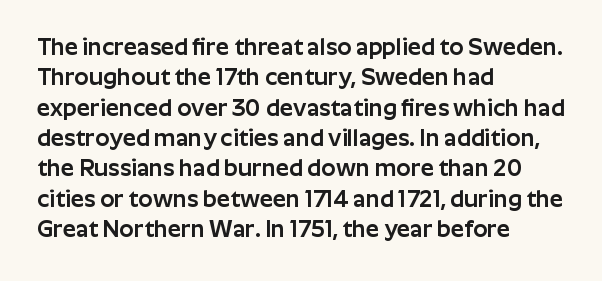
The image shows 23 px text type, upright; set left-aligned, normal line spacing (1.32x), normal letter spacing, not underlined.
